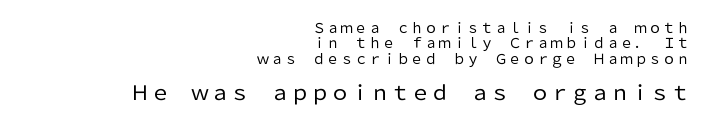
{"italic": "no", "bold": "no", "underline": "no", "align": "right", "line_spacing": "tight", "line_spacing_ratio": 1.09, "letter_spacing": "normal", "letter_spacing_em": 0.0, "larger_block": "second", "size_ratio": 1.43, "glyph_px": 20}
